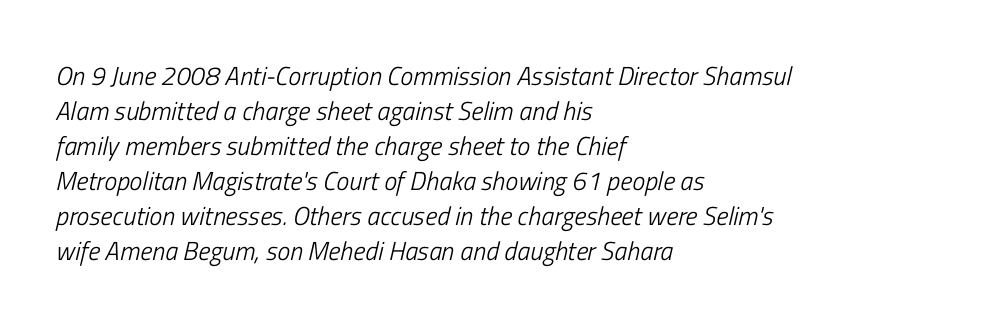
Q: Is the text bold? A: No.
Q: Is the text italic (slanted)? A: Yes, it leans right by about 13 degrees.
Q: Is the text underlined? A: No.
Q: How is the paragraph aligned? A: Left-aligned.
Q: Is the spacing between letters normal or unusually wide? A: Normal.
Q: Is the spacing between lines tight, normal or loose? A: Normal.
